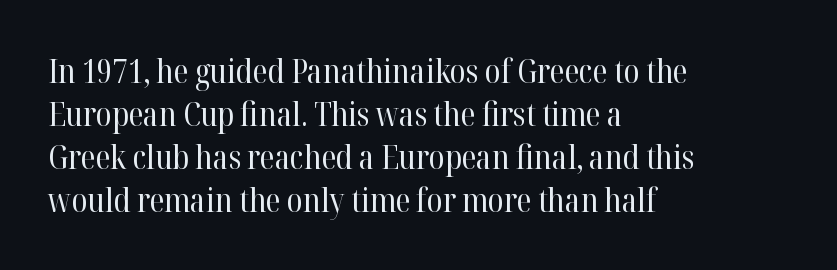
{"serif": "yes", "italic": "no", "bold": "no", "weight": "regular", "width": "normal", "stroke_contrast": "high", "x_height": "medium", "monospaced": "no", "underline": "no", "align": "left", "line_spacing": "normal", "line_spacing_ratio": 1.34, "letter_spacing": "normal", "letter_spacing_em": 0.0, "glyph_px": 32}
